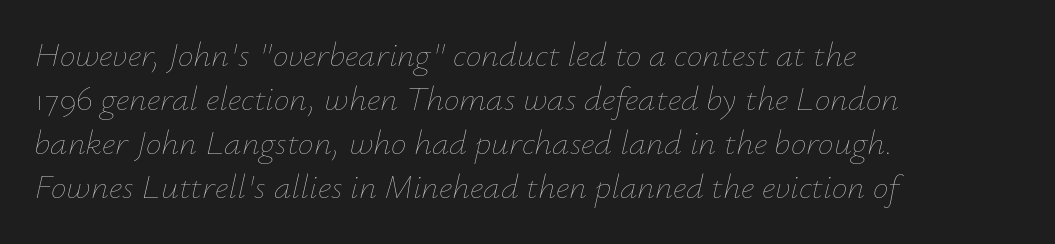
{"italic": "yes", "lean": "right", "slant_degrees": 12, "bold": "no", "weight": "thin", "width": "normal", "stroke_contrast": "low", "x_height": "small", "monospaced": "no", "underline": "no", "align": "left", "line_spacing": "normal", "line_spacing_ratio": 1.26, "letter_spacing": "normal", "letter_spacing_em": 0.0, "glyph_px": 35}
